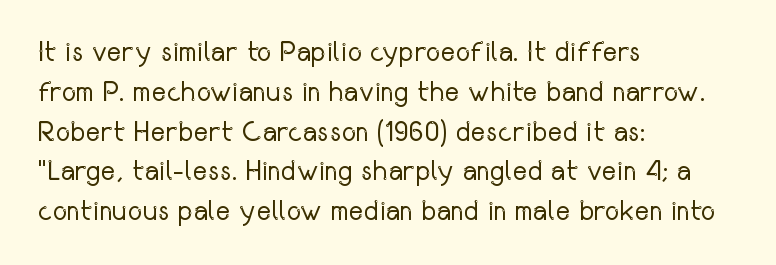
The type is set solid horizontally, with unmodified tracking. Think of a printed novel: that variable character pitch is what you see here. Summary of vertical rhythm: regular, with standard interline spacing. The passage shown is typeset with a sans-serif family.
